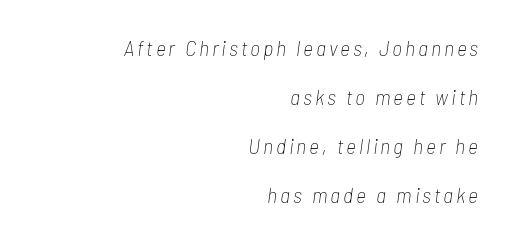
Reading down the column, the eye jumps a long way to each next line. Every character sits at an angle, as italics do. Notice how the passage keeps a crisp vertical edge on the right only. No extra ink here — the face is not bold. Honestly, there is no underline to notice here at all.
